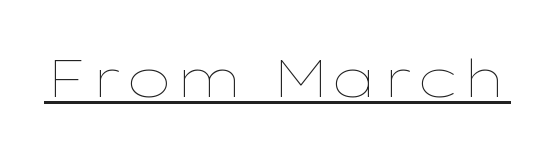
Q: Is the text bold? A: No.
Q: Is the text italic (slanted)? A: No, it is upright.
Q: Is the text underlined? A: Yes.
Q: Is the spacing between letters normal or unusually wide? A: Normal.
Q: Width (condensed, normal, or wide)? A: Wide.
Q: Stroke contrast? A: Low.
Q: x-height? A: Medium.
Q: Monospaced? A: No.
